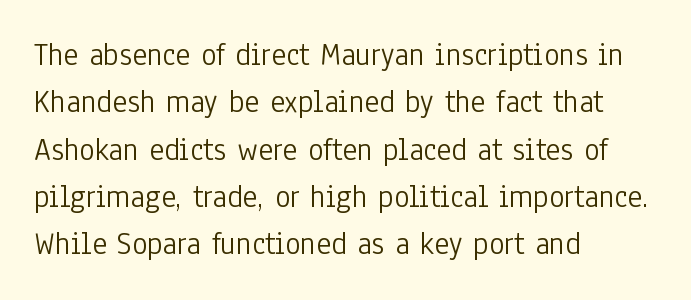
The image shows 32 px light, condensed sans-serif type, upright; set left-aligned, normal line spacing (1.48x), normal letter spacing, not underlined; low stroke contrast and a medium x-height.
